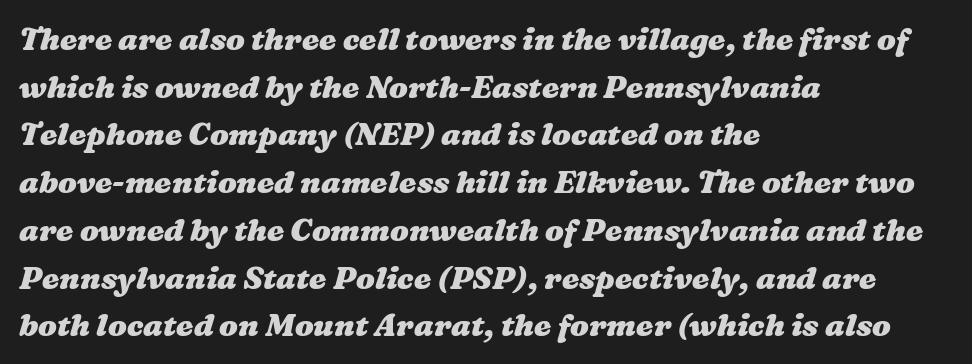
Words appear dense and cohesive because spacing is normal. The strokes are fattened all the way to bold. The rendering uses a moderate line-height, typical for paragraphs. The rag falls on the right side of this text block.
